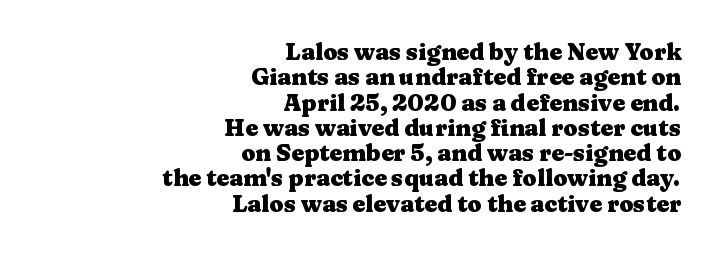
Line spacing here is tight. You'd pick this weight for a headline — it's a proper bold. Every row of glyphs terminates at an identical x-position on the right. The letters sit at their default tracking, neither squeezed nor spread. The zone under the glyphs is completely vacant.
